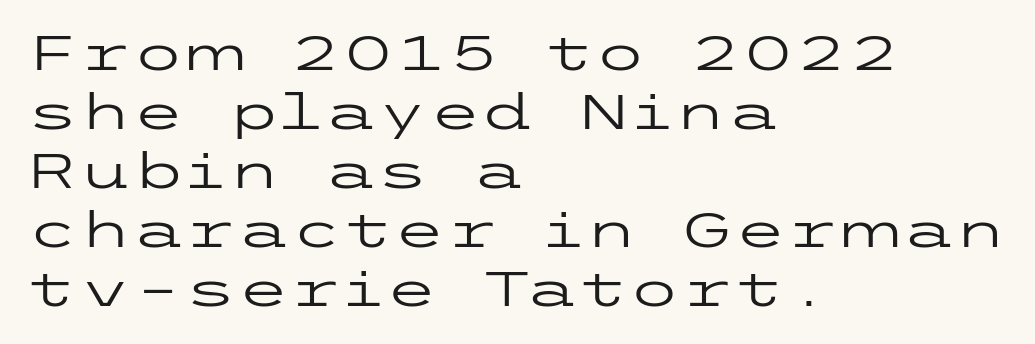
Q: Is the text bold? A: No.
Q: Is the text italic (slanted)? A: No, it is upright.
Q: Is the typeface a serif or a sans-serif typeface? A: Sans-serif.
Q: Is the text underlined? A: No.
Q: How is the paragraph aligned? A: Left-aligned.
Q: Is the spacing between letters normal or unusually wide? A: Normal.
Q: Width (condensed, normal, or wide)? A: Wide.
Q: Stroke contrast? A: Low.
Q: x-height? A: Medium.
